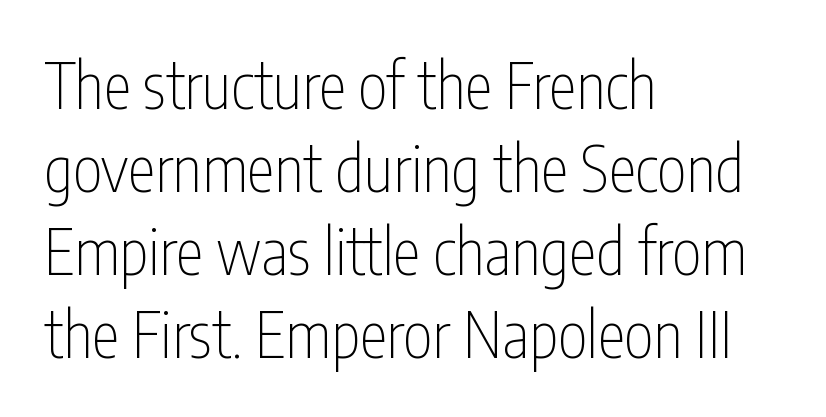
{"serif": "no", "italic": "no", "bold": "no", "weight": "thin", "width": "condensed", "stroke_contrast": "low", "x_height": "medium", "monospaced": "no", "underline": "no", "align": "left", "line_spacing": "normal", "line_spacing_ratio": 1.32, "letter_spacing": "normal", "letter_spacing_em": 0.0, "glyph_px": 63}
